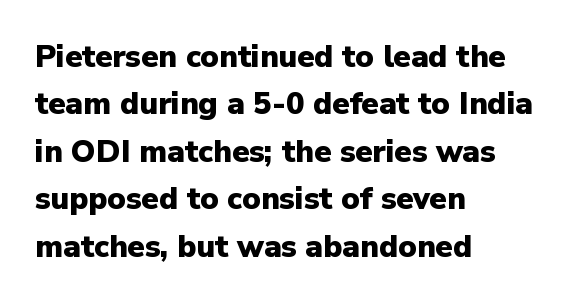
The image shows 31 px heavy sans-serif type, upright; set left-aligned, normal line spacing (1.53x), normal letter spacing, not underlined; low stroke contrast and a medium x-height.
